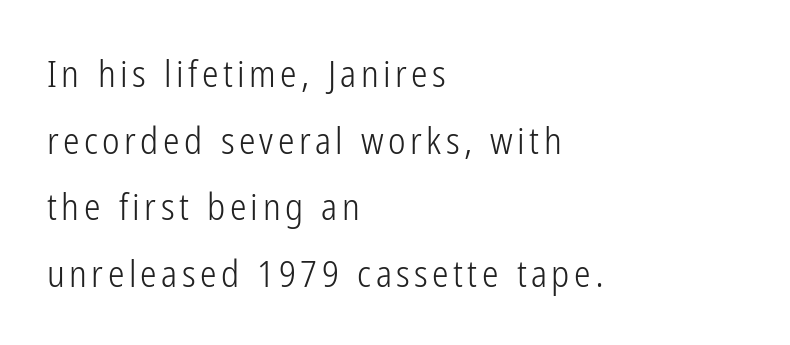
The strip under each line holds only bare page. Spacing verdict: proportional, widths tailored to each character. A classic flush-left, rag-right setting is used for this passage. Does the type have serifs? No, each stem ends abruptly. The letters look calm and open, with moderate or lighter stems.
